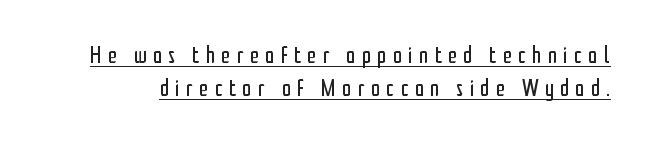
{"italic": "no", "bold": "no", "underline": "yes", "line_spacing": "normal", "line_spacing_ratio": 1.44, "letter_spacing": "wide", "letter_spacing_em": 0.28, "glyph_px": 23}
